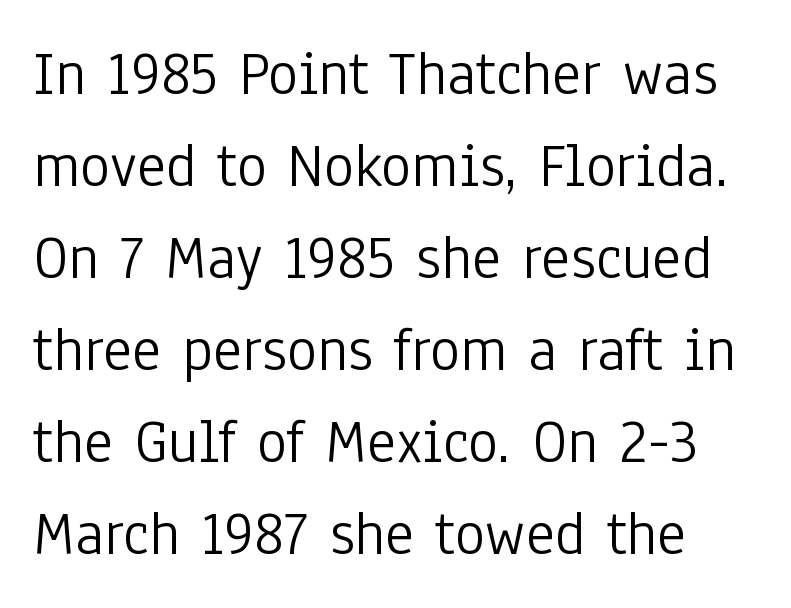
Leading matches the norm, producing a regular column. If you drew a line through each stem, it would be perfectly vertical. Plain, unruled lines of type. No heavy texture on the line: the type isn't bold.
